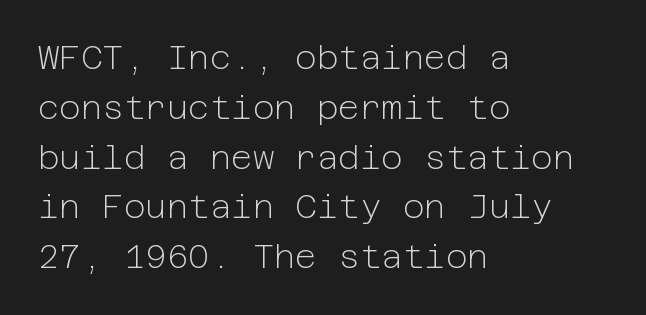
What kind of face is this? One without serifs — a sans. Alignment: flush left. Honestly, the row spacing looks completely unremarkable. Students, note that the glyphs here touch the page at normal intervals. These lines were composed using upright roman letters.
